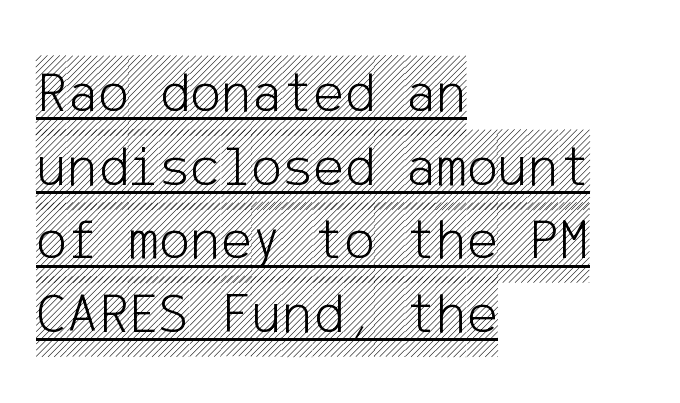
{"italic": "no", "width": "condensed", "x_height": "large", "underline": "yes", "align": "left", "line_spacing": "normal", "line_spacing_ratio": 1.27, "letter_spacing": "normal", "letter_spacing_em": 0.0, "glyph_px": 58}
